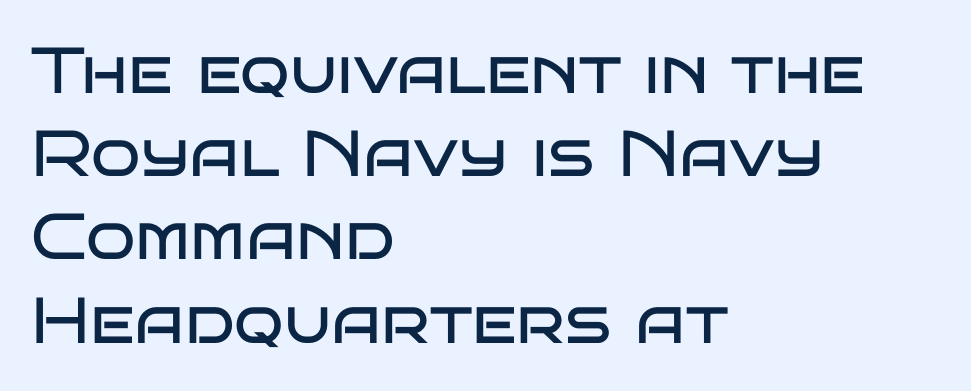
The image shows 65 px regular-weight, wide sans-serif type, upright; set left-aligned, normal line spacing (1.28x), normal letter spacing, not underlined; low stroke contrast and a large x-height.
